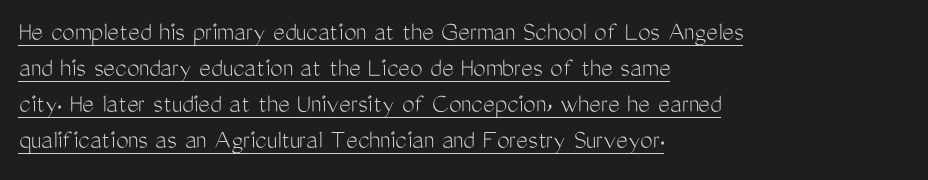
{"serif": "no", "italic": "no", "bold": "no", "weight": "light", "width": "condensed", "stroke_contrast": "medium", "x_height": "medium", "monospaced": "no", "underline": "yes", "align": "left", "line_spacing": "normal", "line_spacing_ratio": 1.29, "letter_spacing": "normal", "letter_spacing_em": 0.0, "glyph_px": 28}
